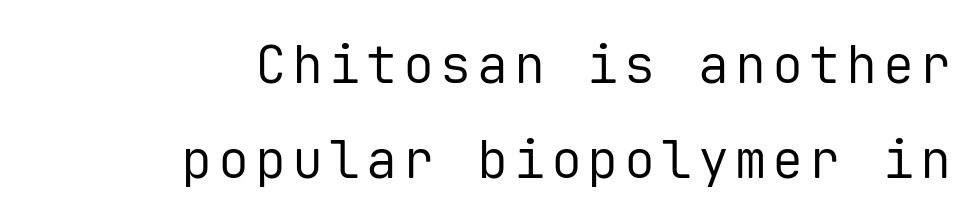
Summary of weight: not heavy and not bold. The typesetter chose a ragged-left arrangement here. The glyphs are unaccompanied by any horizontal stroke below them. Spacing verdict: monospaced, one width for all characters.
